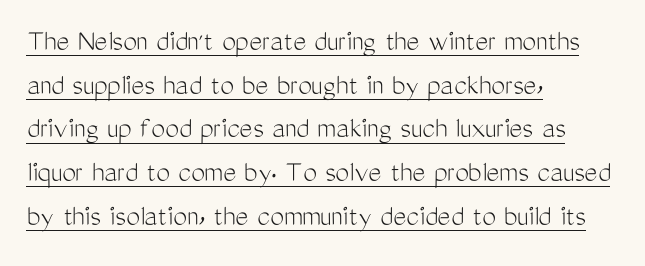
Q: Is the text bold? A: No.
Q: Is the text italic (slanted)? A: No, it is upright.
Q: Is the typeface a serif or a sans-serif typeface? A: Sans-serif.
Q: Is the text underlined? A: Yes.
Q: How is the paragraph aligned? A: Left-aligned.
Q: Is the spacing between letters normal or unusually wide? A: Normal.
Q: Is the spacing between lines tight, normal or loose? A: Normal.
Q: Width (condensed, normal, or wide)? A: Condensed.
Q: Stroke contrast? A: Medium.
Q: x-height? A: Medium.
Q: Monospaced? A: No.
